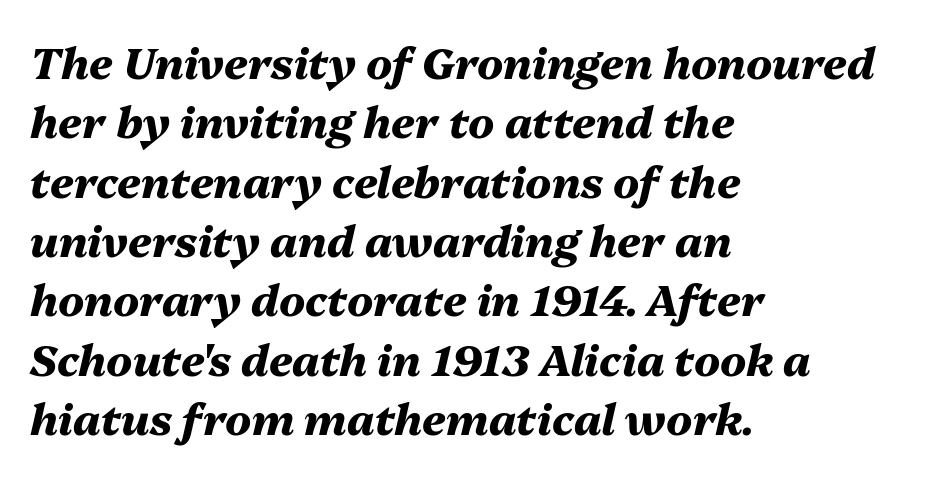
Q: Is the text bold? A: Yes.
Q: Is the text italic (slanted)? A: Yes, it leans right by about 13 degrees.
Q: Is the text underlined? A: No.
Q: How is the paragraph aligned? A: Left-aligned.
Q: Is the spacing between letters normal or unusually wide? A: Normal.
Q: Is the spacing between lines tight, normal or loose? A: Normal.
Q: Width (condensed, normal, or wide)? A: Normal.
Q: Stroke contrast? A: Medium.
Q: x-height? A: Medium.
Q: Monospaced? A: No.
